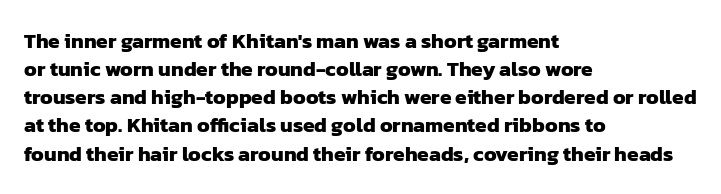
{"bold": "yes", "underline": "no", "align": "left", "line_spacing": "normal", "line_spacing_ratio": 1.34, "letter_spacing": "normal", "letter_spacing_em": 0.0, "glyph_px": 21}
